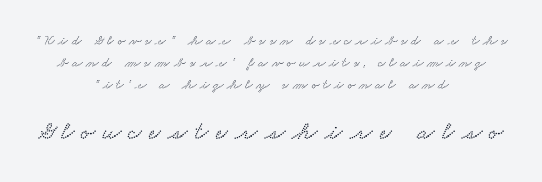
Q: Is the text underlined? A: No.
Q: How is the paragraph aligned? A: Centered.
Q: Is the spacing between letters normal or unusually wide? A: Unusually wide.
Q: Is the spacing between lines tight, normal or loose? A: Normal.
Q: Which block of text is set in a larger size, the first (top) or the second (bottom)? A: The second (bottom) one.
